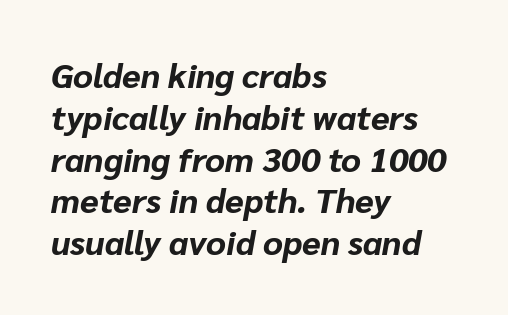
The image shows 34 px bold type, italic (leaning right); set left-aligned, line spacing 1.23x, normal letter spacing, not underlined; low stroke contrast and a medium x-height.
